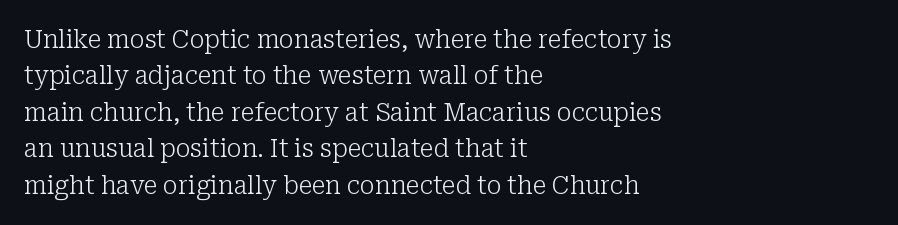
In terms of posture, this sample is upright. The passage shown has conventional tracking throughout. The zone under the glyphs is completely vacant. The lines are quadded left. These glyphs show unthickened strokes, regular width or finer. Rows of type keep a routine distance in the vertical direction.
